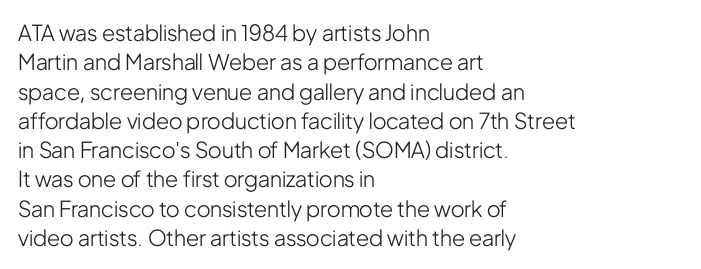
Caption: face not bold, strokes unweighted. Whoever set this chose a conventional vertical rhythm. This sample uses plain, unmodified letter spacing. The lettering stays uniformly vertical, giving the passage a roman look. Rule under the text: the space is simply empty.
